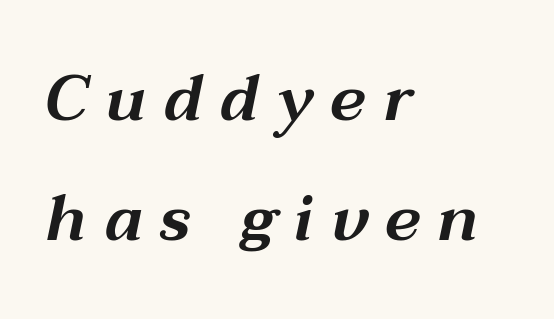
You could not count columns in this text — the font is proportionally spaced. Underlining? Definitely not there. Spacing between characters has been opened up far beyond the box default. You can tell it's italic because the verticals aren't actually vertical. The lines in this sample share a left origin and differ only in where they stop.
